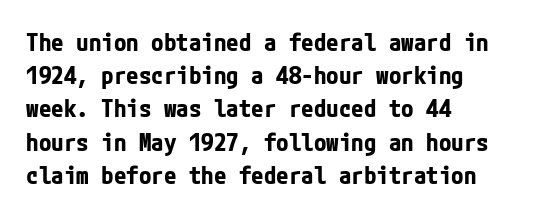
One-word summary of the alignment: left. Compared with an ordinary text face, these strokes are far heavier — a full bold. Interline gaps are of average width in this sample. Letter spacing: default. The baseline area is clear. The letters stand upright; this is a roman face.
